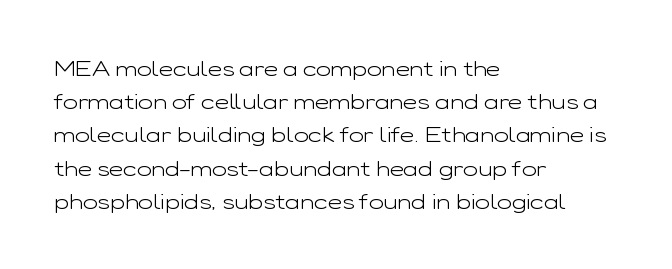
Q: Is the text bold? A: No.
Q: Is the text italic (slanted)? A: No, it is upright.
Q: Is the text underlined? A: No.
Q: How is the paragraph aligned? A: Left-aligned.
Q: Is the spacing between letters normal or unusually wide? A: Normal.
Q: Is the spacing between lines tight, normal or loose? A: Normal.
